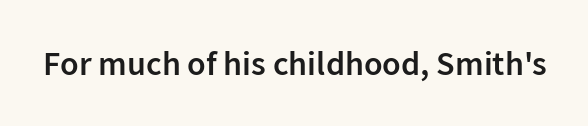
The image shows 34 px semibold sans-serif type, upright; set normal letter spacing, not underlined; low stroke contrast and a medium x-height.
